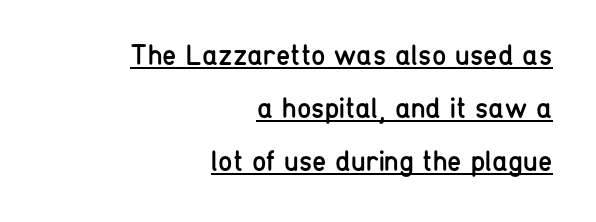
{"serif": "no", "italic": "no", "bold": "no", "weight": "regular", "width": "condensed", "stroke_contrast": "low", "x_height": "medium", "monospaced": "no", "underline": "yes", "align": "right", "line_spacing_ratio": 1.83, "letter_spacing": "normal", "letter_spacing_em": 0.0, "glyph_px": 29}
